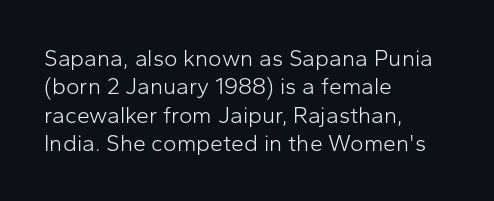
Nobody touched the tracking dial on this one. Visually the block forms a straight wall on the left and a jagged coastline on the right. Posture: upright roman. Beneath every word, the page is bare.
